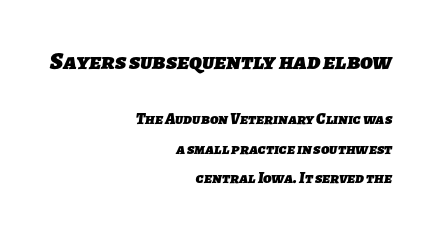
The image shows 24 px bold type; set right-aligned, line spacing 1.84x, normal letter spacing, not underlined; the first (top) block is 1.5x larger.
